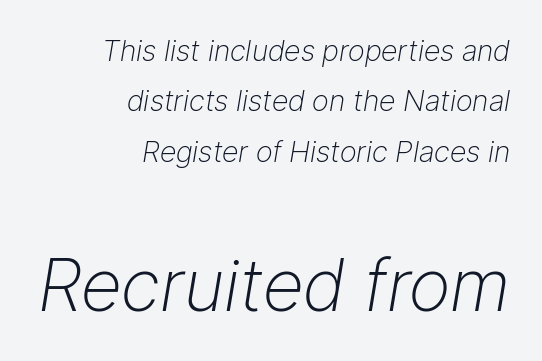
This sample has the flowing, uneven cadence of proportional lettering. Casual observation: everything's shoved over to the right. Compared with typical body copy, the letter spacing here is the same. Between these two stacked blocks, the lower one wins on size. The glyphs look as if they've been sheared to an angle.
